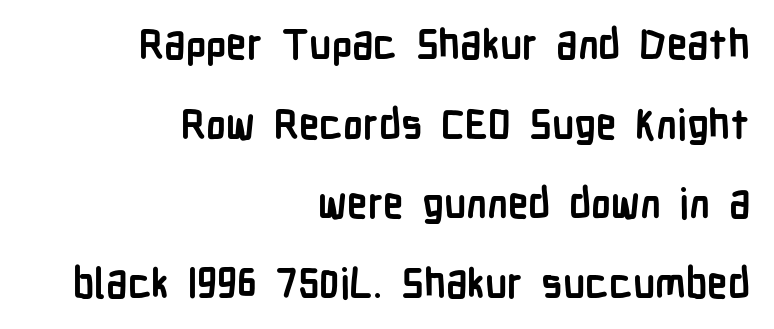
What kind of face is this? One without serifs — a sans. Just letters on the line, the space beneath them empty. This is the regular roman posture of the typeface. Letter spacing: default. If you measured baseline to baseline, you'd find a long distance. Compared with an ordinary text face, these strokes are far heavier — a full bold.
